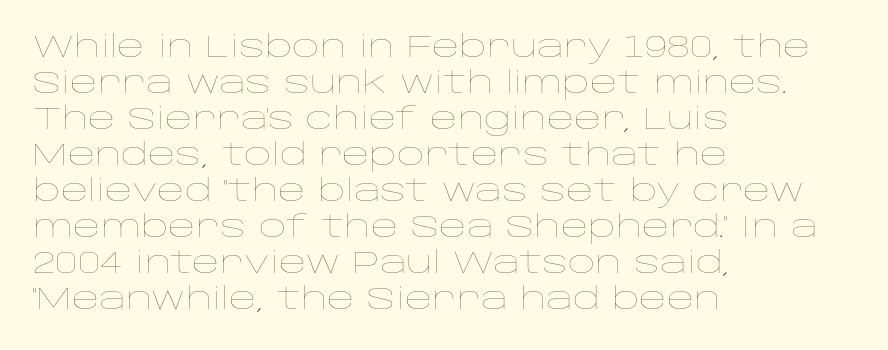
Unmarked baselines from the first word to the last. Compared with a centered layout, this one pins lines to the left instead. Each word holds together tightly as a unit, with standard inter-letter gaps. Italic? Not at all — the glyphs are vertical.
